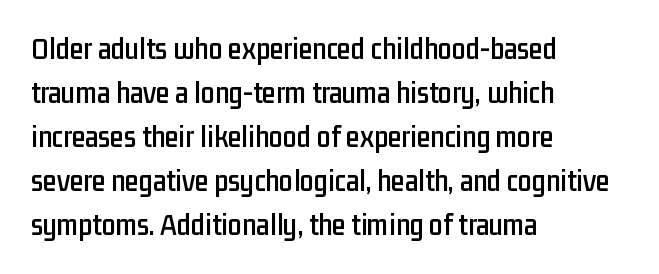
{"serif": "no", "italic": "no", "width": "condensed", "stroke_contrast": "low", "x_height": "medium", "monospaced": "no", "underline": "no", "align": "left", "line_spacing": "normal", "line_spacing_ratio": 1.42, "letter_spacing": "normal", "letter_spacing_em": 0.0, "glyph_px": 31}
